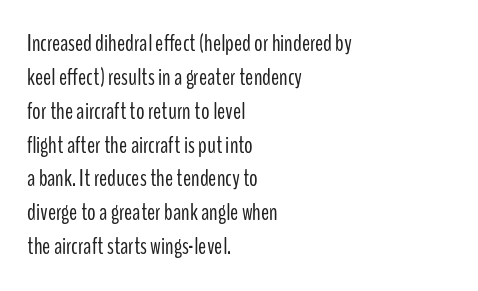
{"italic": "no", "bold": "no", "underline": "no", "align": "left", "line_spacing": "normal", "line_spacing_ratio": 1.41, "letter_spacing": "normal", "letter_spacing_em": 0.0, "glyph_px": 24}
